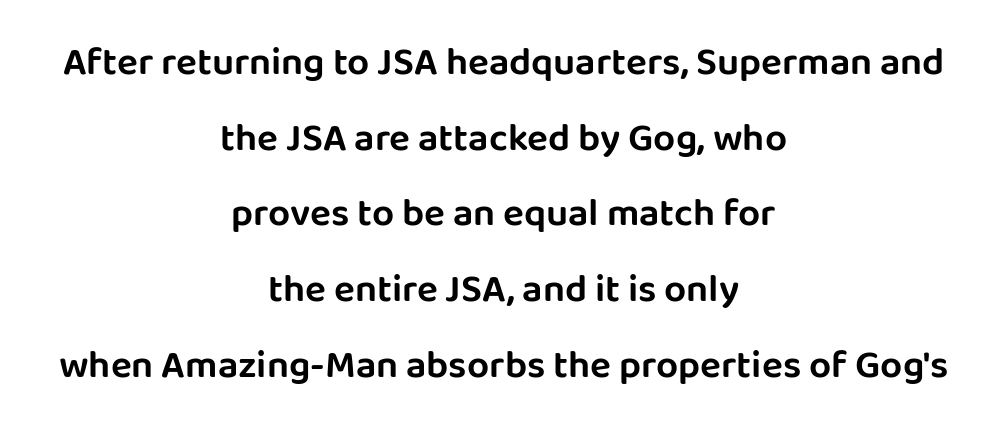
Nobody touched the tracking dial on this one. The designer went with a sans here, leaving each stem footless. Horizontal alignment here is central, giving a formal, balanced look. Vertical strokes here are truly vertical.
